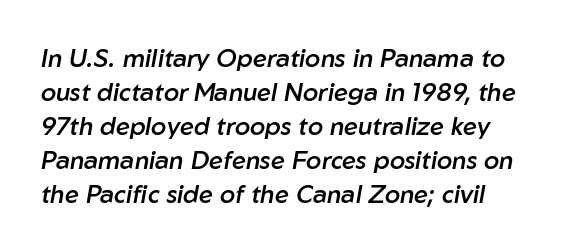
The image shows 25 px text type, italic (leaning right); set normal line spacing (1.36x), normal letter spacing, not underlined.
